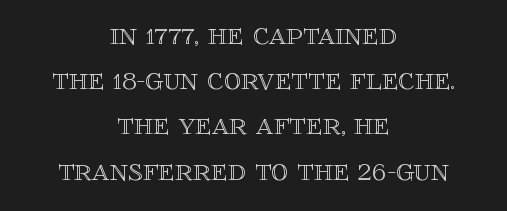
The image shows 34 px text type, upright; set centered, normal line spacing (1.33x), normal letter spacing, not underlined; a large x-height.
